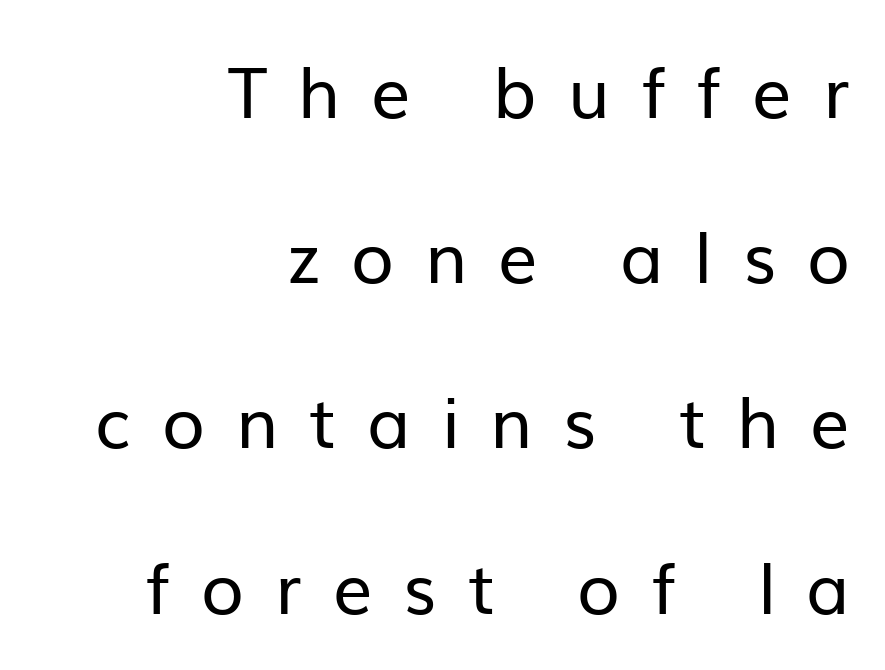
The image shows 70 px regular-weight sans-serif type, upright; set right-aligned, loose line spacing (2.36x), unusually wide letter spacing (+0.44 em), not underlined; low stroke contrast and a medium x-height.
